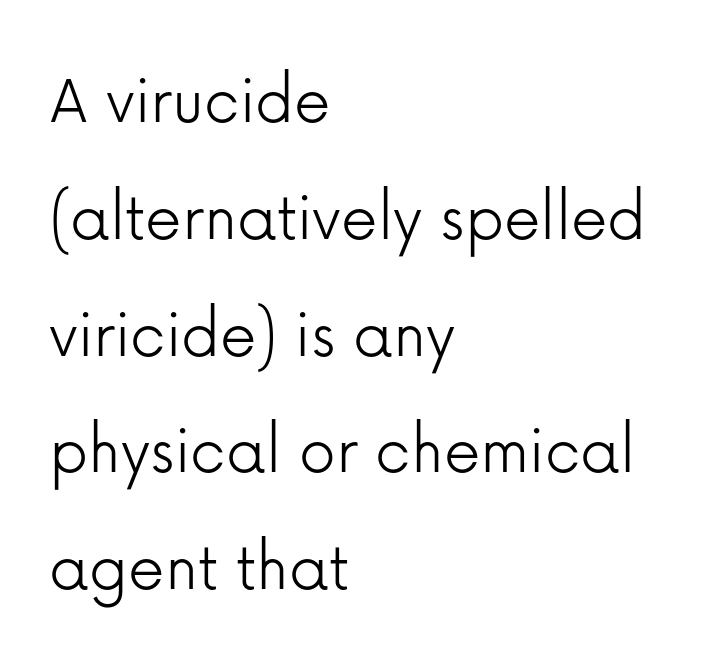
Q: Is the text bold? A: No.
Q: Is the text italic (slanted)? A: No, it is upright.
Q: Is the typeface a serif or a sans-serif typeface? A: Sans-serif.
Q: Is the text underlined? A: No.
Q: How is the paragraph aligned? A: Left-aligned.
Q: Is the spacing between letters normal or unusually wide? A: Normal.
Q: Is the spacing between lines tight, normal or loose? A: Normal.
Q: Width (condensed, normal, or wide)? A: Normal.
Q: Stroke contrast? A: Low.
Q: x-height? A: Medium.
Q: Monospaced? A: No.
